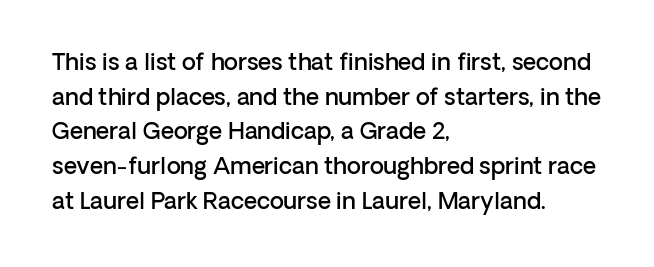
Q: Is the text bold? A: Semi-bold.
Q: Is the text italic (slanted)? A: No, it is upright.
Q: Is the text underlined? A: No.
Q: How is the paragraph aligned? A: Left-aligned.
Q: Is the spacing between letters normal or unusually wide? A: Normal.
Q: Is the spacing between lines tight, normal or loose? A: Normal.
